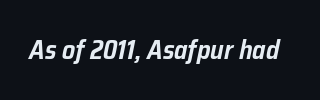
Q: Is the text italic (slanted)? A: Yes, it leans right by about 12 degrees.
Q: Is the text underlined? A: No.
Q: Is the spacing between letters normal or unusually wide? A: Normal.
